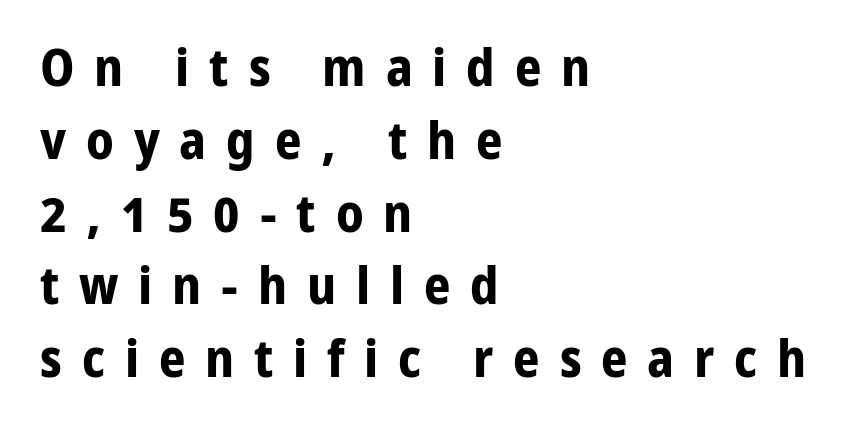
Unmarked baselines from the first word to the last. Regarding leading, the lines here are spaced in the standard way. Unlike italic type, these characters show no tilt at all. In CSS terms this would be text-align: left. Compared with an ordinary text face, these strokes are far heavier — a full bold. Note the varied advance widths — an 'i' is clearly narrower than an 'm'.
